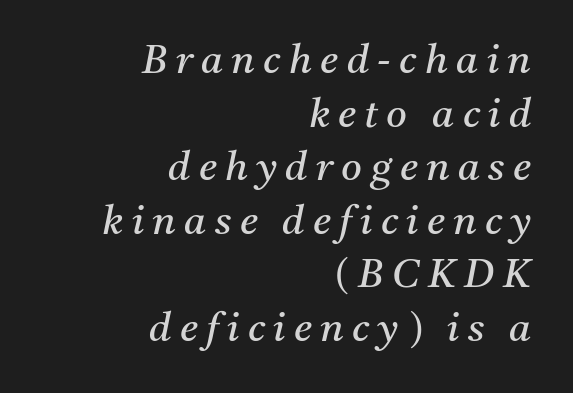
Stem width sits at or under what a default text font uses. It's the slanting kind of type. A serif font was chosen for this passage. Note the varied advance widths — an 'i' is clearly narrower than an 'm'. This sample keeps an unexceptional amount of space between lines. Spacing between characters has been opened up far beyond the box default.
